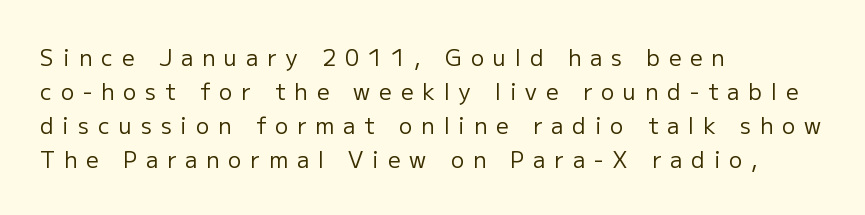
The words here are not underlined. Style check: upright. Notice how descenders clear the ascenders below comfortably — that's standard leading. Compared with a centered layout, this one pins lines to the left instead. The passage shown has open, widely tracked lettering throughout. This is not heavy type; no bold has been used.
